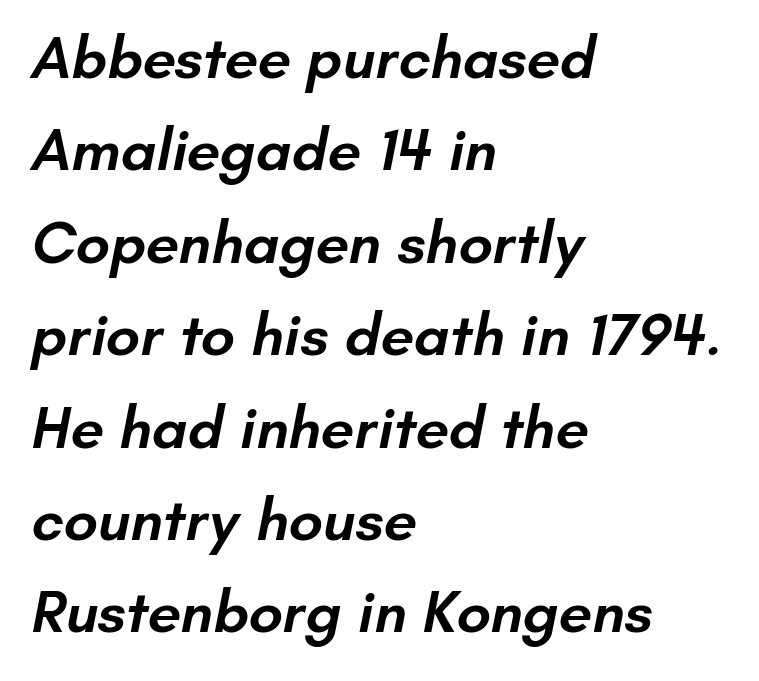
{"serif": "no", "bold": "semi", "weight": "semibold", "width": "normal", "stroke_contrast": "low", "x_height": "small", "monospaced": "no", "underline": "no", "align": "left", "line_spacing": "normal", "line_spacing_ratio": 1.54, "letter_spacing": "normal", "letter_spacing_em": 0.0, "glyph_px": 60}
